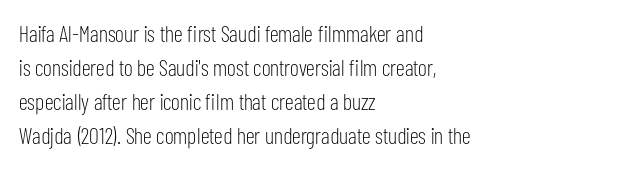
The image shows 23 px text type, upright; set left-aligned, normal line spacing (1.48x), normal letter spacing, not underlined.
